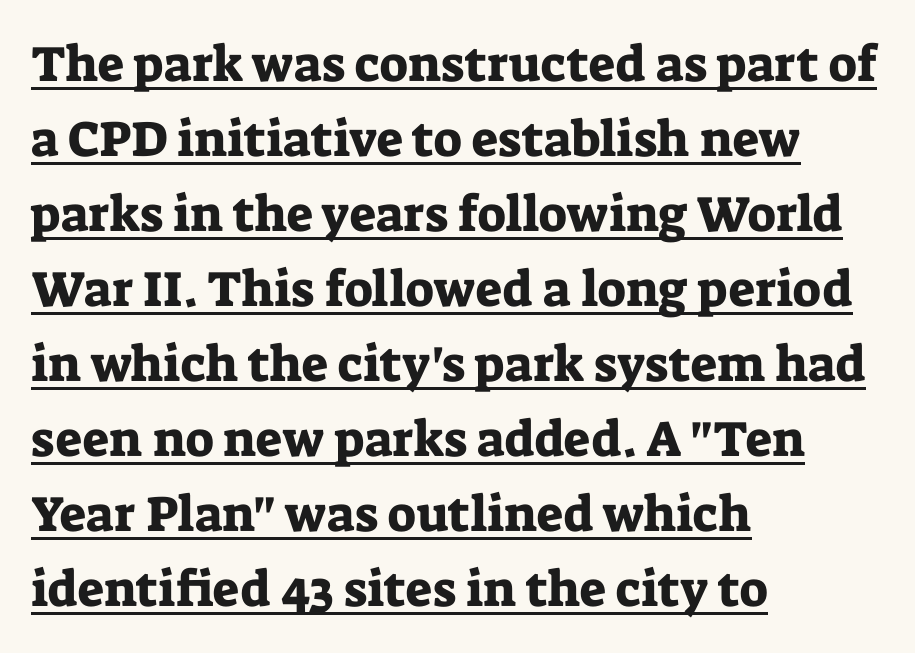
This sample has the flowing, uneven cadence of proportional lettering. In terms of posture, this sample is upright. Evenly set lines give the paragraph a standard silhouette. Notice how a bar underscores the lettering throughout.
